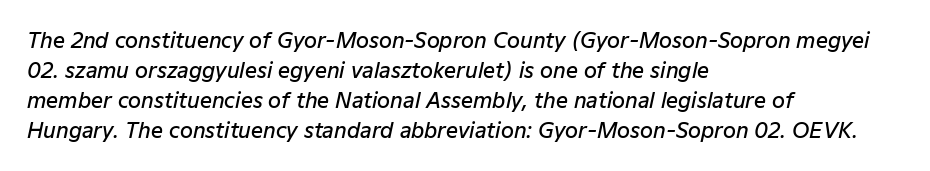
The image shows 21 px text type, italic (leaning right); set left-aligned, normal line spacing (1.43x), normal letter spacing, not underlined.
